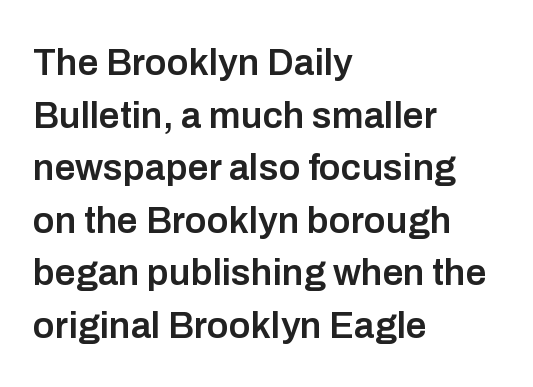
Q: Is the text bold? A: Semi-bold.
Q: Is the text italic (slanted)? A: No, it is upright.
Q: Is the typeface a serif or a sans-serif typeface? A: Sans-serif.
Q: Is the text underlined? A: No.
Q: How is the paragraph aligned? A: Left-aligned.
Q: Is the spacing between letters normal or unusually wide? A: Normal.
Q: Is the spacing between lines tight, normal or loose? A: Normal.
Q: Width (condensed, normal, or wide)? A: Normal.
Q: Stroke contrast? A: Low.
Q: x-height? A: Medium.
Q: Monospaced? A: No.
